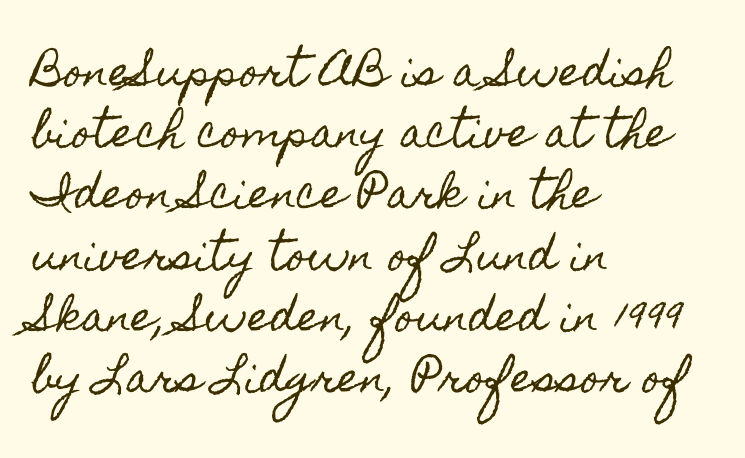
The image shows 40 px condensed type; set left-aligned, normal line spacing (1.53x), normal letter spacing, not underlined; a small x-height.
